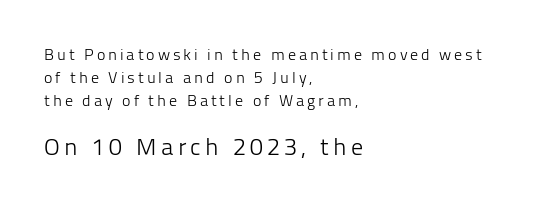
Q: Is the text bold? A: No.
Q: Is the text italic (slanted)? A: No, it is upright.
Q: Is the text underlined? A: No.
Q: How is the paragraph aligned? A: Left-aligned.
Q: Is the spacing between lines tight, normal or loose? A: Normal.
Q: Which block of text is set in a larger size, the first (top) or the second (bottom)? A: The second (bottom) one.
